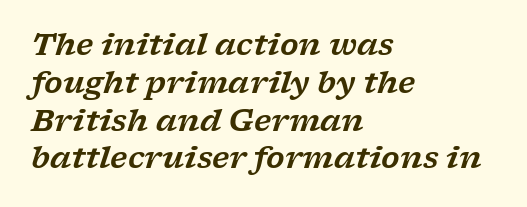
The image shows 30 px wide serif type, italic (leaning right); set left-aligned, normal line spacing (1.26x), normal letter spacing, not underlined; low stroke contrast and a medium x-height.
